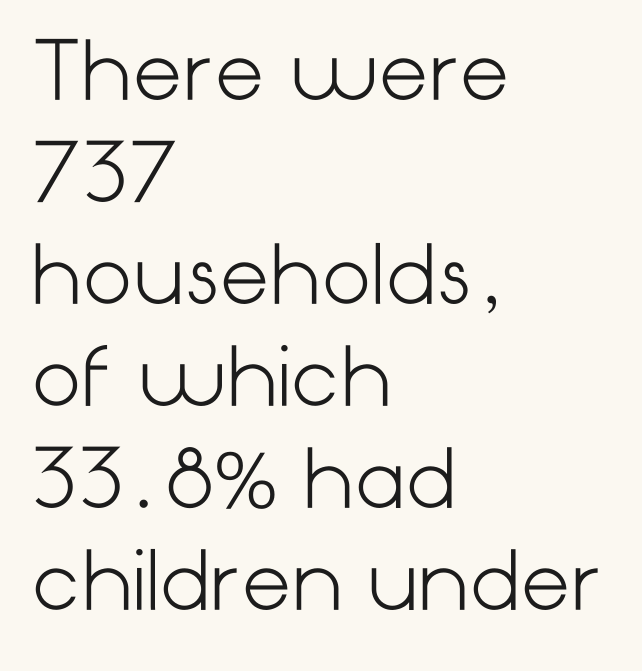
{"serif": "no", "italic": "no", "bold": "no", "weight": "light", "width": "normal", "stroke_contrast": "low", "x_height": "medium", "underline": "no", "align": "left", "line_spacing": "normal", "line_spacing_ratio": 1.29, "letter_spacing": "normal", "letter_spacing_em": 0.0, "glyph_px": 79}
